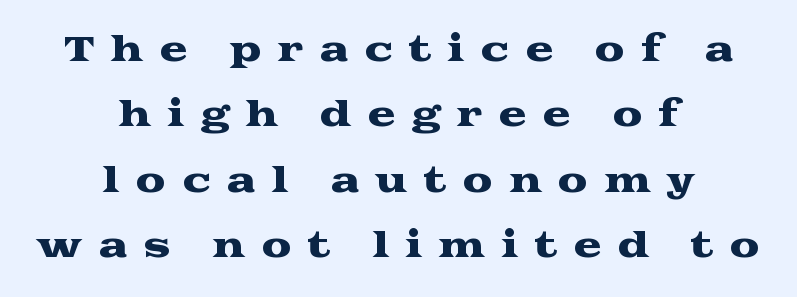
Every character sits straight up, as roman type does. I'd call this a serif setting — the letters wear small feet. Is there much room between lines? Yes — plenty of vertical air separates them. Casual observation: everything's sitting right in the middle.
